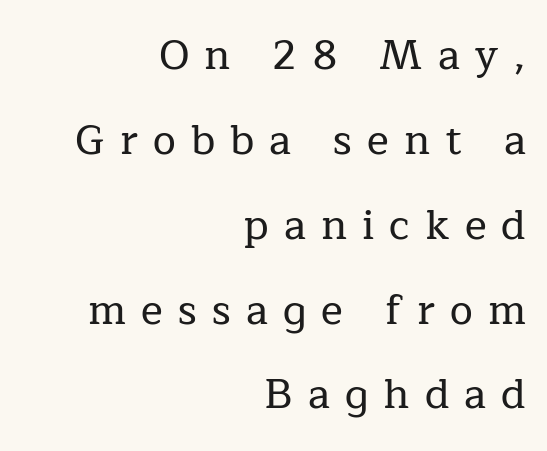
The image shows 41 px serif type, upright; set right-aligned, loose line spacing (2.07x), unusually wide letter spacing (+0.37 em), not underlined; low stroke contrast and a medium x-height.
